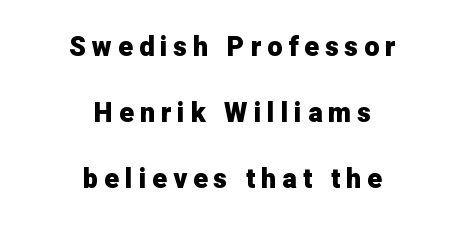
The line-height multiplier appears high, well above default. Descender tails drop into unmarked territory. Alignment: centered. Spacing between characters has been opened up far beyond the box default. Characters remain perfectly vertical along every line. Its strokes are broad and dark, the hallmark of bold type.
